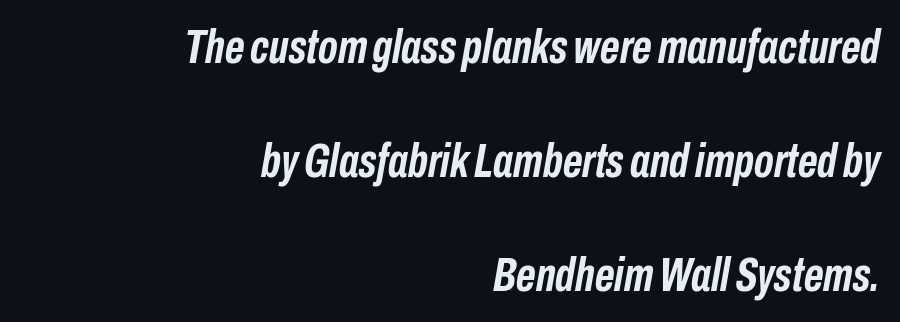
Chunky letters — that's bold for sure. The lettering tilts uniformly, giving the passage an italic look. Does extra space separate the letters? No, they use regular spacing. One-word summary of the alignment: right. Clear beneath every line of the passage.
